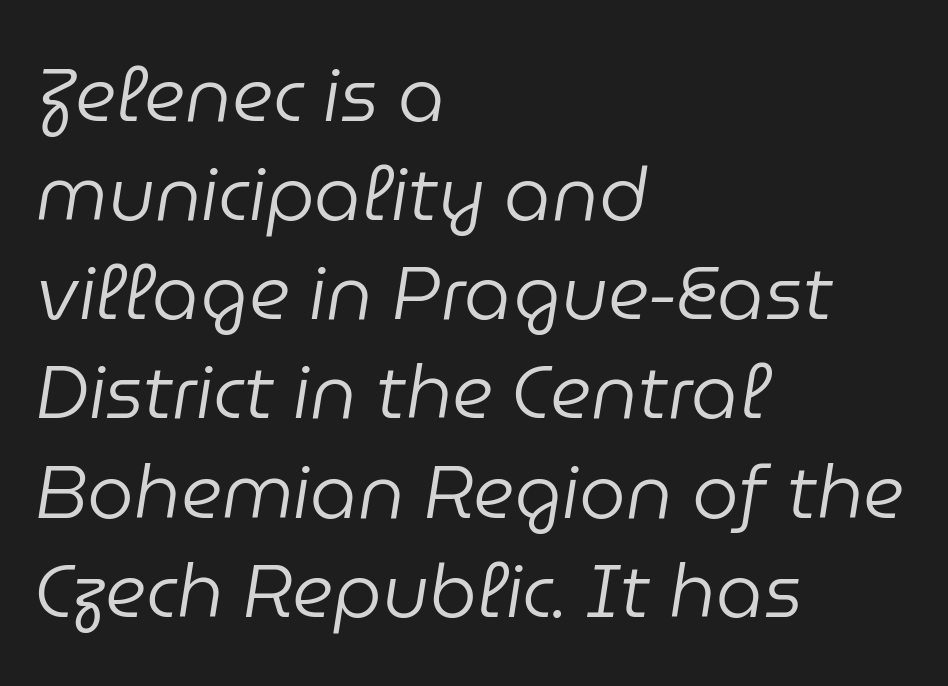
{"italic": "yes", "lean": "right", "slant_degrees": 9, "bold": "no", "weight": "regular", "width": "normal", "stroke_contrast": "low", "x_height": "medium", "monospaced": "no", "underline": "no", "align": "left", "line_spacing": "normal", "line_spacing_ratio": 1.34, "letter_spacing": "normal", "letter_spacing_em": 0.0, "glyph_px": 74}
